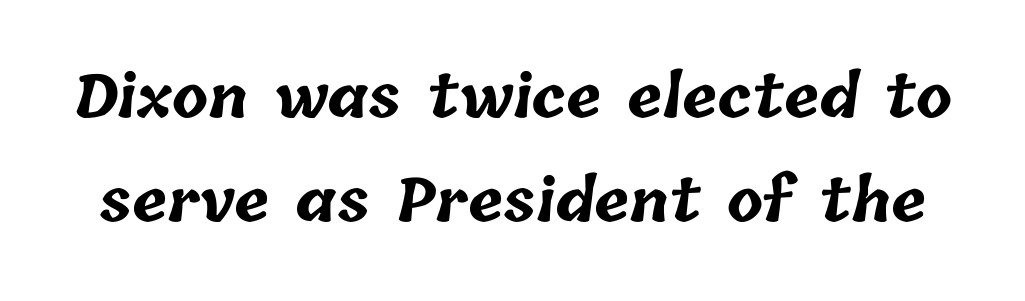
Q: Is the text bold? A: Yes.
Q: Is the text underlined? A: No.
Q: Is the spacing between letters normal or unusually wide? A: Normal.
Q: Width (condensed, normal, or wide)? A: Normal.
Q: Stroke contrast? A: Low.
Q: x-height? A: Medium.
Q: Monospaced? A: No.
